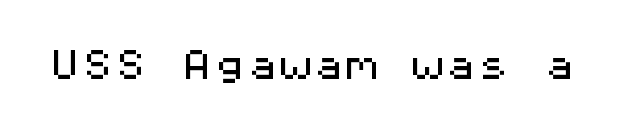
{"serif": "no", "italic": "no", "width": "wide", "stroke_contrast": "medium", "x_height": "medium", "monospaced": "yes", "underline": "no", "letter_spacing": "normal", "letter_spacing_em": 0.0, "glyph_px": 33}
